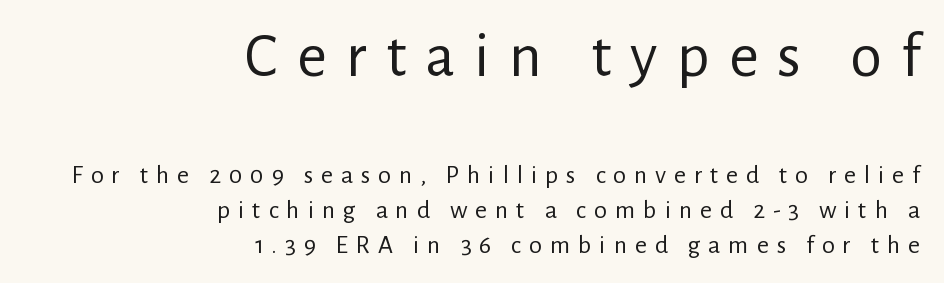
The image shows 64 px regular-weight sans-serif type, upright; set right-aligned, normal line spacing (1.35x), unusually wide letter spacing (+0.3 em), not underlined; the first (top) block is 2.46x larger; low stroke contrast and a medium x-height.
